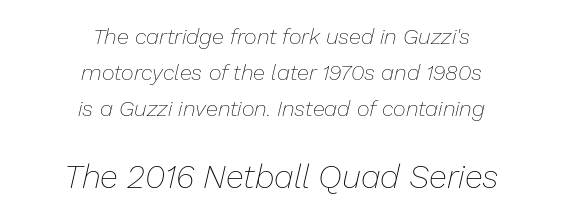
The image shows 33 px thin type, italic (leaning right); set centered, normal line spacing (1.63x), normal letter spacing, not underlined; the second (bottom) block is 1.5x larger; low stroke contrast and a medium x-height.
